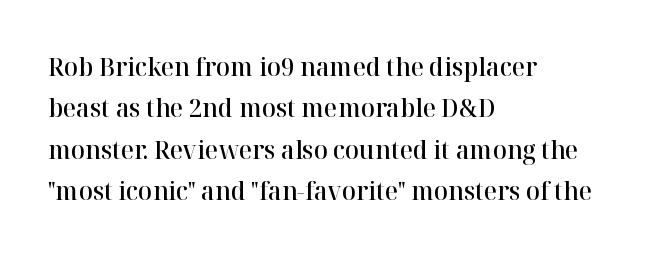
Q: Is the text bold? A: Semi-bold.
Q: Is the text italic (slanted)? A: No, it is upright.
Q: Is the text underlined? A: No.
Q: How is the paragraph aligned? A: Left-aligned.
Q: Is the spacing between letters normal or unusually wide? A: Normal.
Q: Is the spacing between lines tight, normal or loose? A: Normal.
